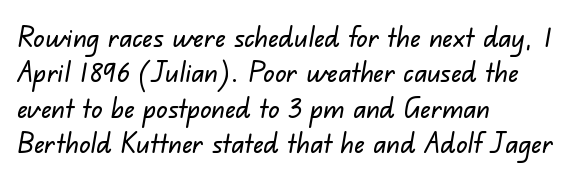
The image shows 28 px sans-serif type; set left-aligned, normal line spacing (1.26x), normal letter spacing, not underlined; low stroke contrast and a small x-height.
